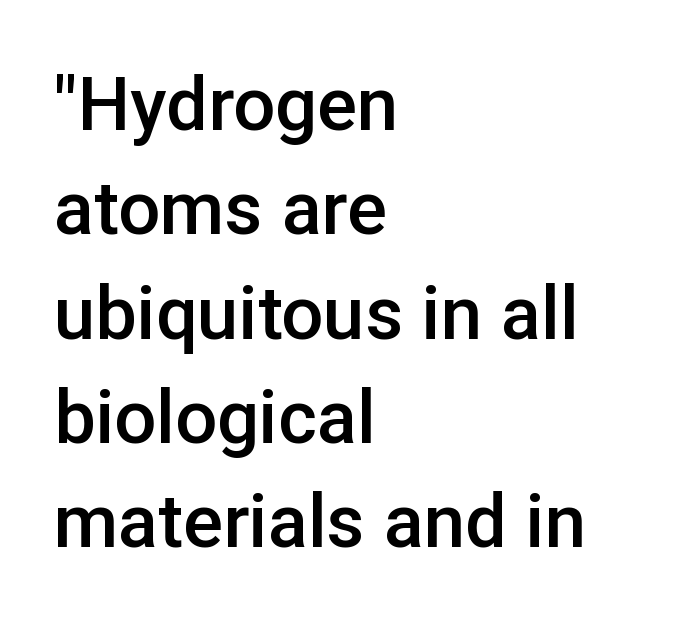
{"serif": "no", "italic": "no", "bold": "semi", "weight": "semibold", "width": "normal", "stroke_contrast": "low", "x_height": "medium", "monospaced": "no", "underline": "no", "align": "left", "line_spacing": "normal", "line_spacing_ratio": 1.41, "letter_spacing": "normal", "letter_spacing_em": 0.0, "glyph_px": 74}
